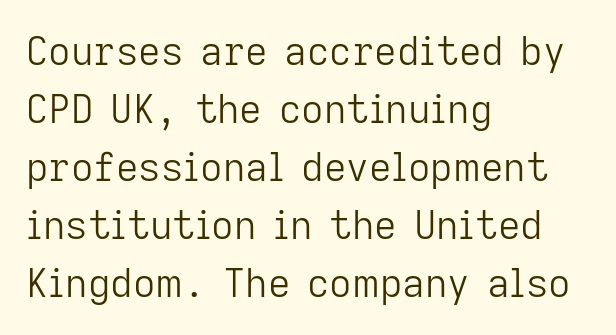
{"serif": "no", "italic": "no", "bold": "no", "weight": "light", "width": "normal", "stroke_contrast": "low", "x_height": "medium", "monospaced": "no", "underline": "no", "align": "left", "line_spacing": "normal", "line_spacing_ratio": 1.49, "letter_spacing": "normal", "letter_spacing_em": 0.0, "glyph_px": 39}
